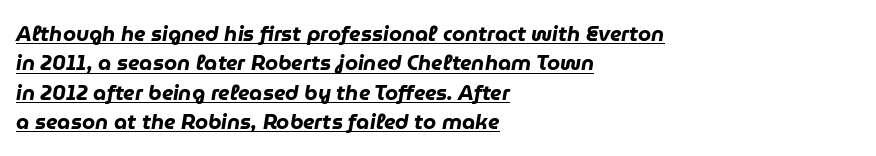
Q: Is the text bold? A: Yes.
Q: Is the text italic (slanted)? A: Yes, it leans right by about 9 degrees.
Q: Is the text underlined? A: Yes.
Q: How is the paragraph aligned? A: Left-aligned.
Q: Is the spacing between letters normal or unusually wide? A: Normal.
Q: Is the spacing between lines tight, normal or loose? A: Normal.
